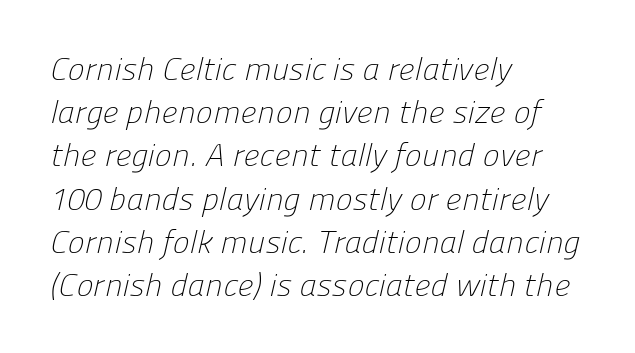
The image shows 32 px light sans-serif type; set left-aligned, normal line spacing (1.35x), normal letter spacing, not underlined; low stroke contrast and a medium x-height.
